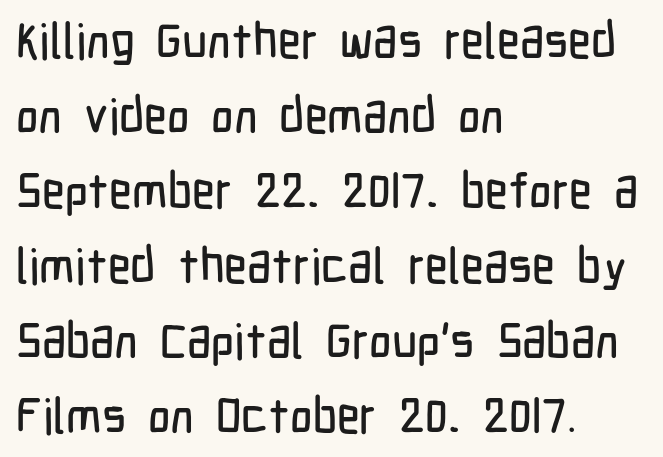
The image shows 49 px condensed sans-serif type, upright; set left-aligned, normal line spacing (1.53x), normal letter spacing, not underlined; low stroke contrast and a medium x-height.
